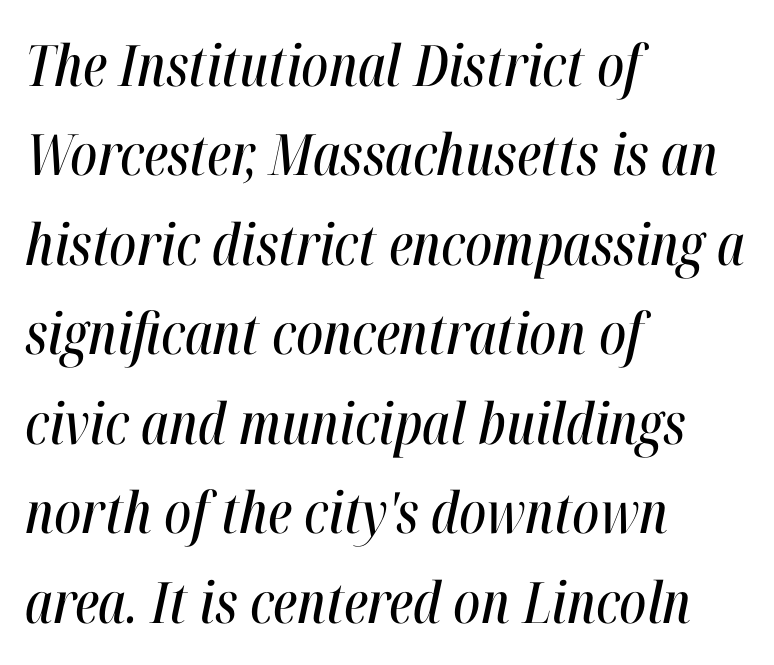
The image shows 57 px condensed type, italic (leaning right); set left-aligned, normal line spacing (1.57x), normal letter spacing, not underlined; high stroke contrast and a medium x-height.
